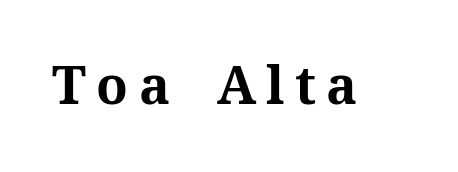
{"serif": "yes", "italic": "no", "bold": "yes", "weight": "bold", "width": "normal", "stroke_contrast": "medium", "x_height": "medium", "monospaced": "no", "underline": "no", "letter_spacing": "wide", "letter_spacing_em": 0.2, "glyph_px": 52}
